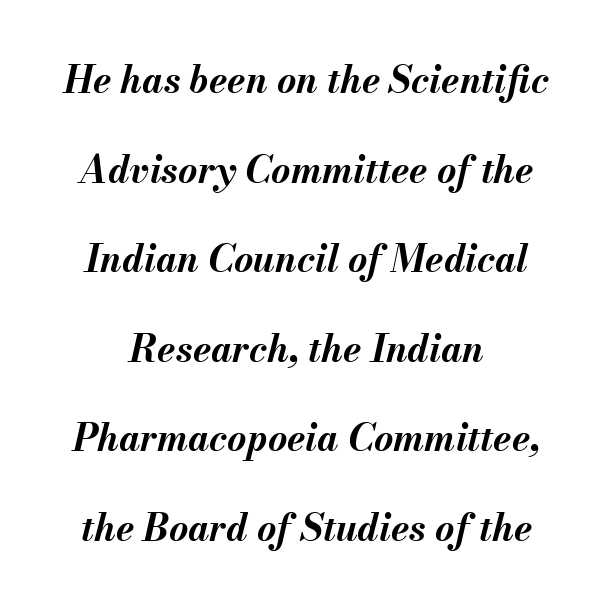
Q: Is the text bold? A: Yes.
Q: Is the text italic (slanted)? A: Yes, it leans right by about 13 degrees.
Q: Is the text underlined? A: No.
Q: How is the paragraph aligned? A: Centered.
Q: Is the spacing between letters normal or unusually wide? A: Normal.
Q: Is the spacing between lines tight, normal or loose? A: Loose.
Q: Width (condensed, normal, or wide)? A: Normal.
Q: Stroke contrast? A: Medium.
Q: x-height? A: Small.
Q: Monospaced? A: No.
